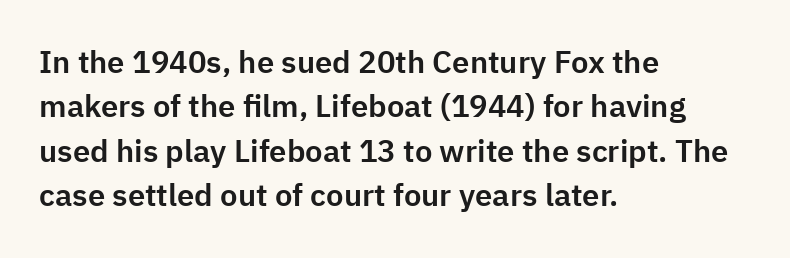
Is the letter spacing exaggerated? No — it looks like the ordinary default. The glyphs are unaccompanied by any horizontal stroke below them. Characters remain perfectly vertical along every line. How would I describe the line gaps? Plain and ordinary.
